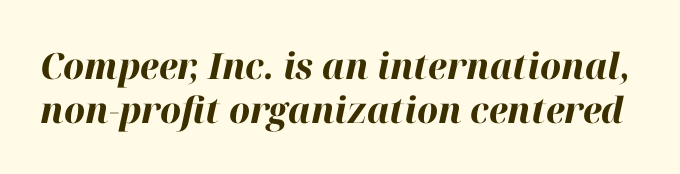
The image shows 36 px bold type, italic (leaning right); set line spacing 1.21x, normal letter spacing, not underlined; high stroke contrast and a medium x-height.
